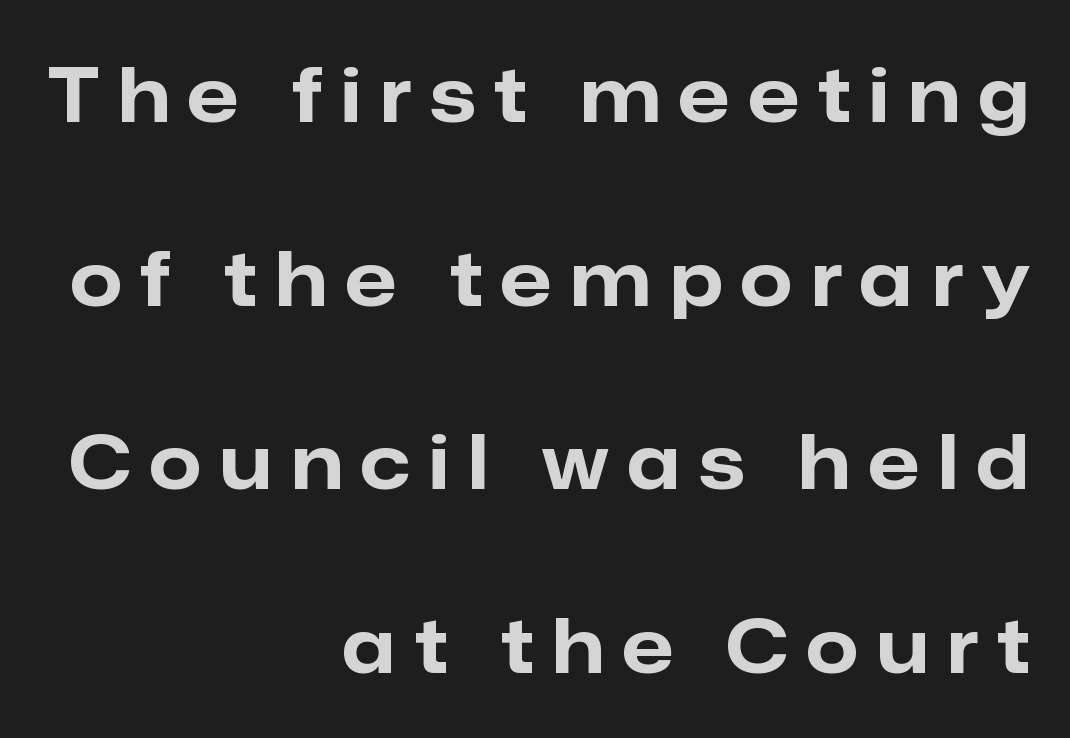
Q: Is the text bold? A: Yes.
Q: Is the text italic (slanted)? A: No, it is upright.
Q: Is the typeface a serif or a sans-serif typeface? A: Sans-serif.
Q: Is the text underlined? A: No.
Q: How is the paragraph aligned? A: Right-aligned.
Q: Is the spacing between letters normal or unusually wide? A: Unusually wide.
Q: Is the spacing between lines tight, normal or loose? A: Loose.
Q: Width (condensed, normal, or wide)? A: Normal.
Q: Stroke contrast? A: Low.
Q: x-height? A: Medium.
Q: Monospaced? A: No.
